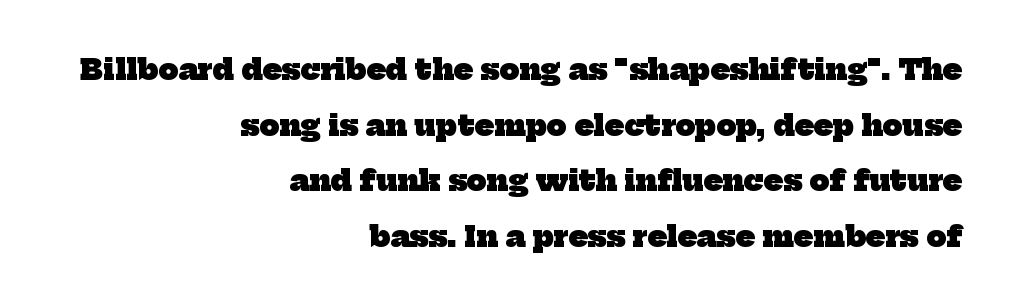
The image shows 28 px heavy serif type; set right-aligned, loose line spacing (1.99x), normal letter spacing, not underlined; low stroke contrast and a medium x-height.
